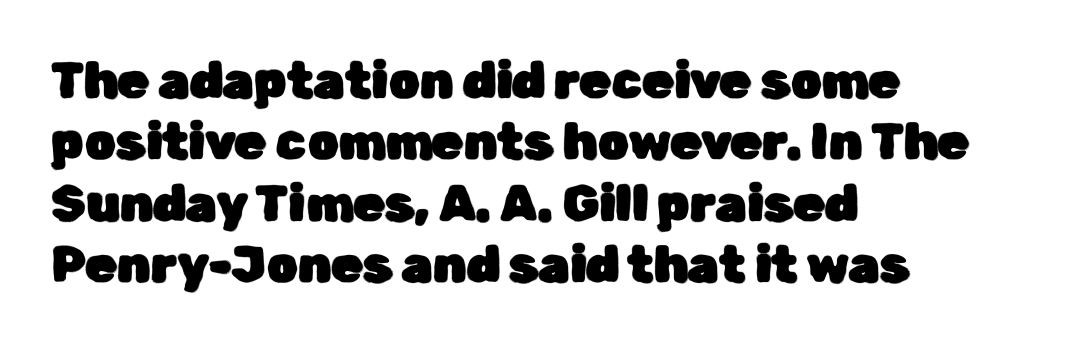
Q: Is the text italic (slanted)? A: No, it is upright.
Q: Is the typeface a serif or a sans-serif typeface? A: Sans-serif.
Q: Is the text underlined? A: No.
Q: How is the paragraph aligned? A: Left-aligned.
Q: Is the spacing between letters normal or unusually wide? A: Normal.
Q: Width (condensed, normal, or wide)? A: Normal.
Q: Stroke contrast? A: Low.
Q: x-height? A: Medium.
Q: Monospaced? A: No.
